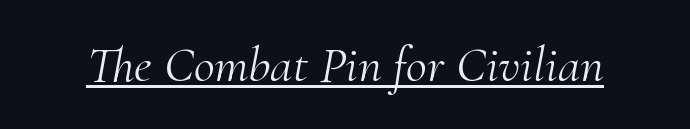
The image shows 51 px light serif type, italic (leaning right); set normal letter spacing, underlined; medium stroke contrast and a small x-height.
